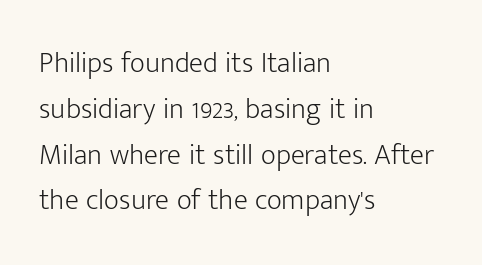
The image shows 29 px light sans-serif type, upright; set left-aligned, normal line spacing (1.58x), normal letter spacing, not underlined; low stroke contrast and a medium x-height.
